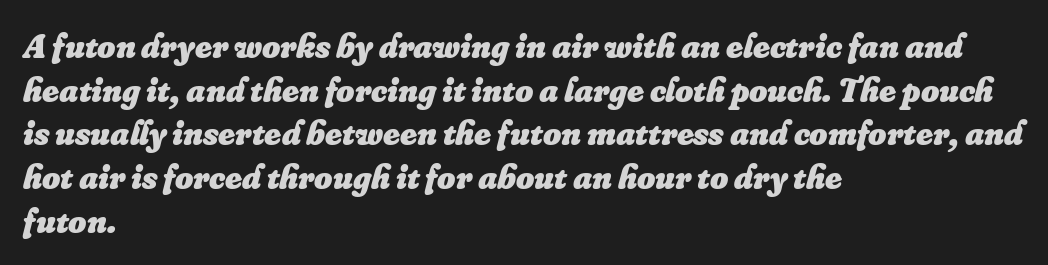
Q: Is the text bold? A: Yes.
Q: Is the text italic (slanted)? A: Yes, it leans right by about 16 degrees.
Q: Is the text underlined? A: No.
Q: How is the paragraph aligned? A: Left-aligned.
Q: Is the spacing between letters normal or unusually wide? A: Normal.
Q: Is the spacing between lines tight, normal or loose? A: Normal.
Q: Width (condensed, normal, or wide)? A: Normal.
Q: Stroke contrast? A: Low.
Q: x-height? A: Small.
Q: Monospaced? A: No.
